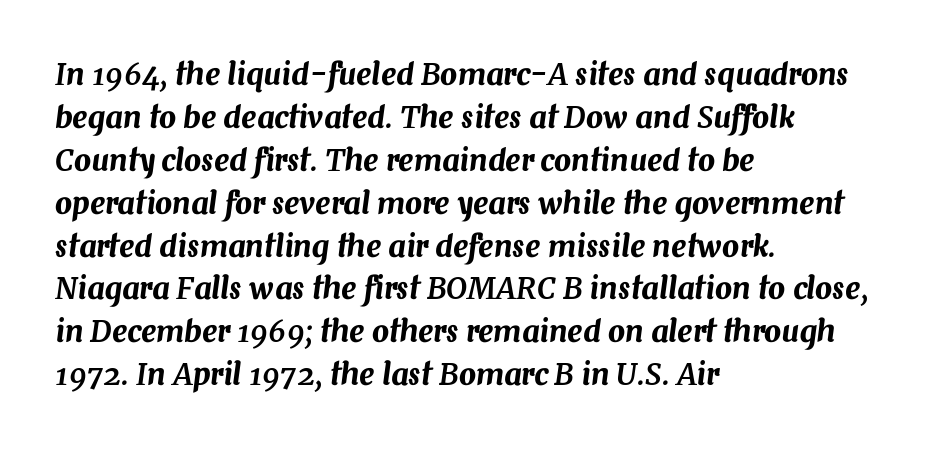
The image shows 30 px text type, italic (leaning right); set left-aligned, normal line spacing (1.43x), normal letter spacing, not underlined; medium stroke contrast and a medium x-height.
